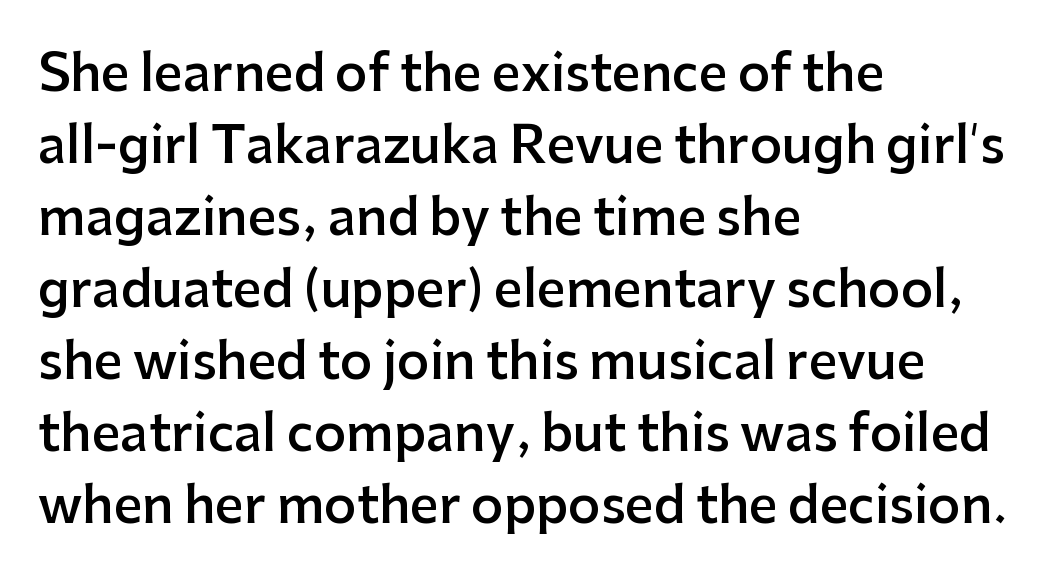
Q: Is the text bold? A: Semi-bold.
Q: Is the text italic (slanted)? A: No, it is upright.
Q: Is the typeface a serif or a sans-serif typeface? A: Sans-serif.
Q: Is the text underlined? A: No.
Q: How is the paragraph aligned? A: Left-aligned.
Q: Is the spacing between letters normal or unusually wide? A: Normal.
Q: Is the spacing between lines tight, normal or loose? A: Normal.
Q: Width (condensed, normal, or wide)? A: Normal.
Q: Stroke contrast? A: Low.
Q: x-height? A: Medium.
Q: Monospaced? A: No.
